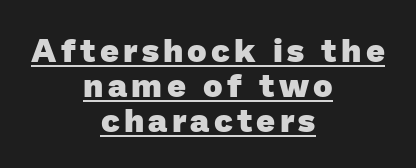
{"serif": "no", "bold": "yes", "weight": "heavy", "width": "normal", "stroke_contrast": "low", "x_height": "medium", "monospaced": "no", "underline": "yes", "align": "center", "line_spacing": "tight", "line_spacing_ratio": 1.06, "glyph_px": 33}
